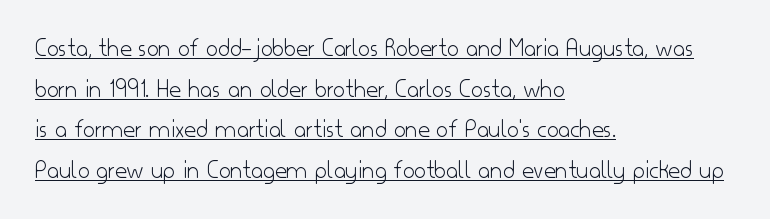
The image shows 26 px text type, upright; set left-aligned, normal line spacing (1.56x), normal letter spacing, underlined.
